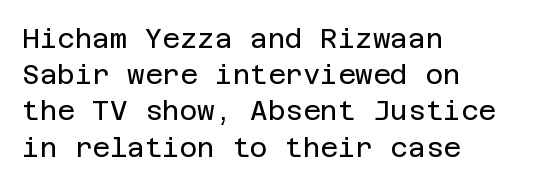
Q: Is the text bold? A: No.
Q: Is the text italic (slanted)? A: No, it is upright.
Q: Is the text underlined? A: No.
Q: How is the paragraph aligned? A: Left-aligned.
Q: Is the spacing between letters normal or unusually wide? A: Normal.
Q: Is the spacing between lines tight, normal or loose? A: Normal.
